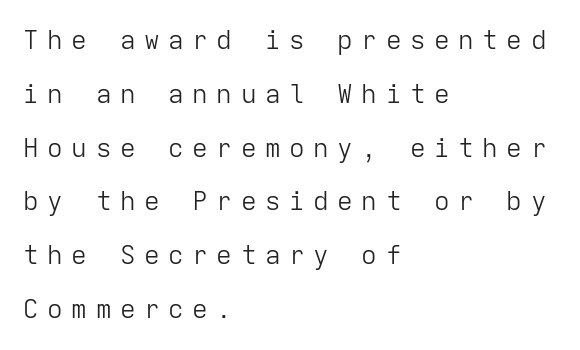
{"italic": "no", "bold": "no", "underline": "no", "align": "left", "line_spacing": "loose", "line_spacing_ratio": 2.07, "letter_spacing": "wide", "letter_spacing_em": 0.33, "glyph_px": 26}
